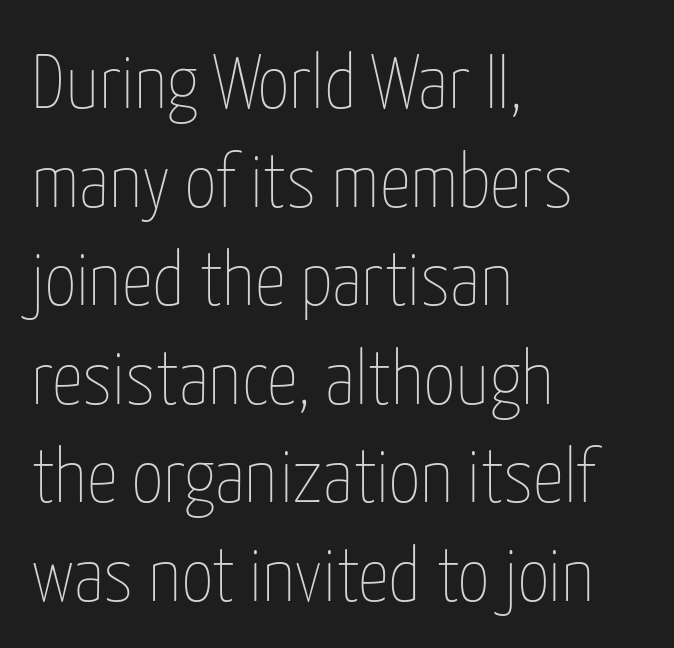
{"italic": "no", "bold": "no", "weight": "thin", "width": "condensed", "stroke_contrast": "low", "x_height": "medium", "monospaced": "no", "underline": "no", "align": "left", "line_spacing": "normal", "line_spacing_ratio": 1.28, "letter_spacing": "normal", "letter_spacing_em": 0.0, "glyph_px": 77}
